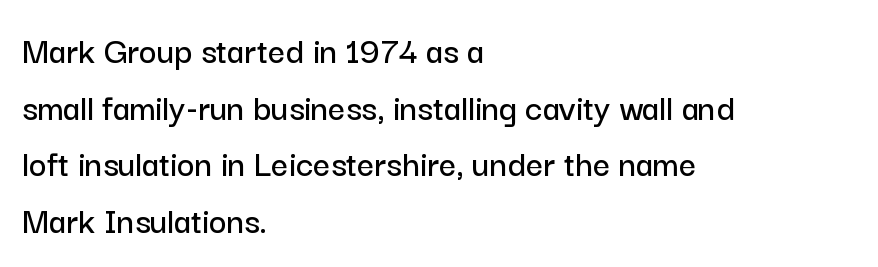
The image shows 38 px sans-serif type, upright; set left-aligned, normal line spacing (1.49x), normal letter spacing, not underlined; low stroke contrast and a medium x-height.
